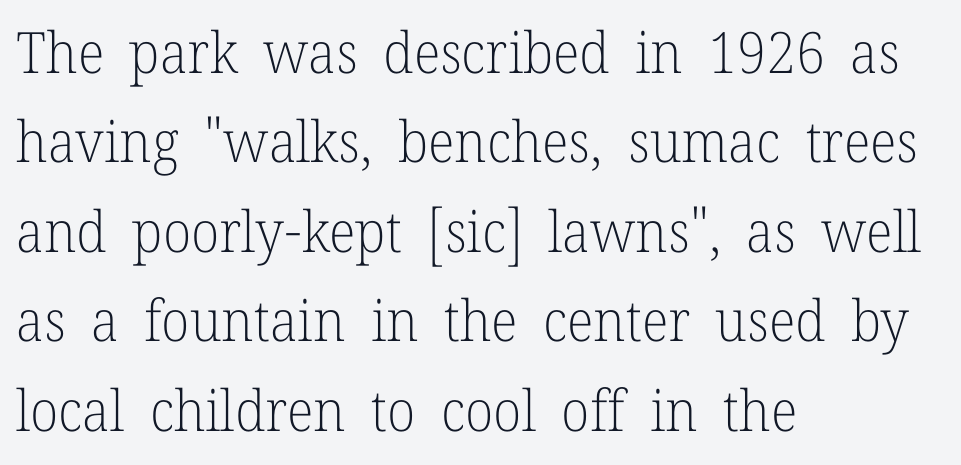
Is this a sans? No — the strokes have serifs. Rows of type keep a routine distance in the vertical direction. The passage shown is not underscored anywhere. Looks like regular typesetting: each glyph gets only the width it needs. The rendering anchors every line to the left-hand side. Ink coverage per letter is moderate at most.
